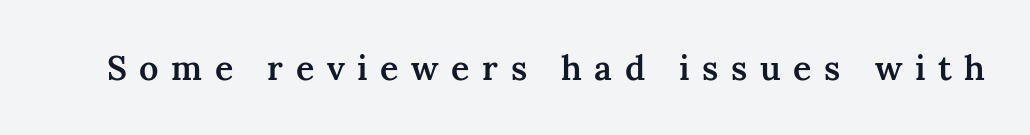
Q: Is the text bold? A: Semi-bold.
Q: Is the text italic (slanted)? A: No, it is upright.
Q: Is the typeface a serif or a sans-serif typeface? A: Serif.
Q: Is the text underlined? A: No.
Q: Is the spacing between letters normal or unusually wide? A: Unusually wide.
Q: Width (condensed, normal, or wide)? A: Normal.
Q: Stroke contrast? A: Medium.
Q: x-height? A: Medium.
Q: Monospaced? A: No.
